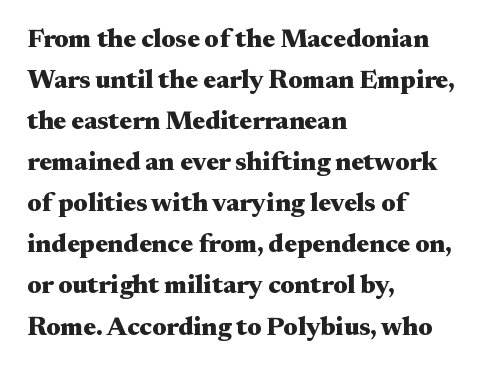
Q: Is the text bold? A: Yes.
Q: Is the text italic (slanted)? A: No, it is upright.
Q: Is the text underlined? A: No.
Q: How is the paragraph aligned? A: Left-aligned.
Q: Is the spacing between letters normal or unusually wide? A: Normal.
Q: Is the spacing between lines tight, normal or loose? A: Normal.
